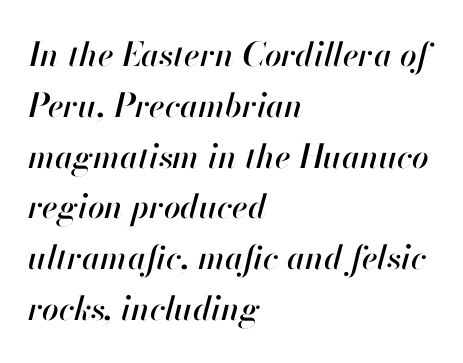
{"italic": "yes", "lean": "right", "slant_degrees": 13, "width": "normal", "stroke_contrast": "high", "x_height": "small", "monospaced": "no", "underline": "no", "align": "left", "line_spacing": "normal", "line_spacing_ratio": 1.54, "letter_spacing": "normal", "letter_spacing_em": 0.0, "glyph_px": 33}
